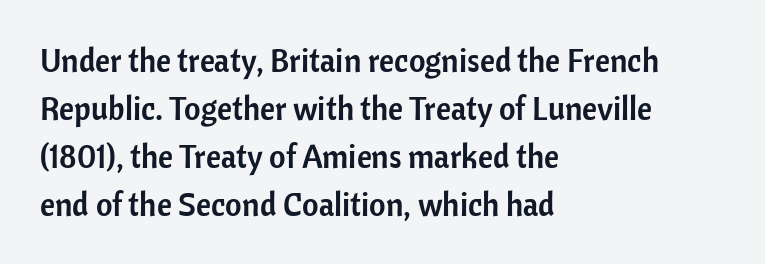
Notice how the stems are strictly vertical — no italics here. If you drew a ruler down the left edge, every line would touch it. You can tell from the bare stems that sans-serif type was used. Does extra space separate the letters? No, they use regular spacing. The leading is moderate, giving the passage an even texture. The zone under the glyphs is completely vacant.
